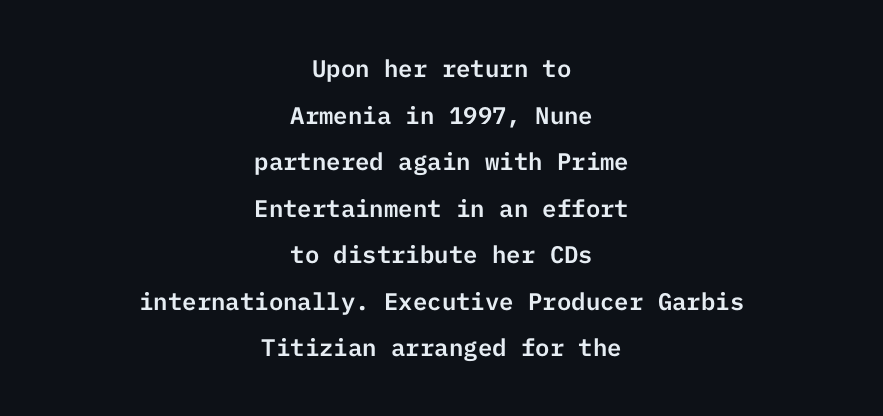
The image shows 24 px text type, upright; set centered, loose line spacing (1.94x), normal letter spacing, not underlined.
